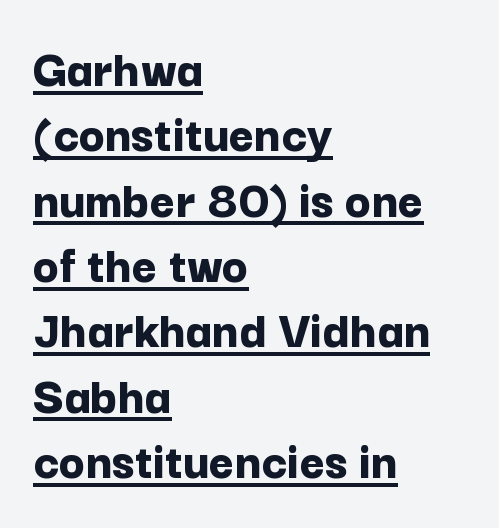
The lines are quadded left. A baseline rule has been typeset under these characters. Think of a printed novel: that variable character pitch is what you see here. Every stem runs plumb, perpendicular to the baseline. Heavy-handed strokes throughout: this text is bold.
